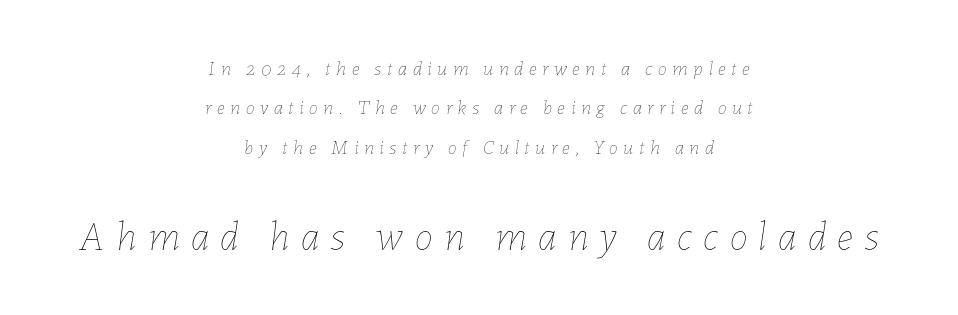
The characters are drawn with everyday or finer stroke widths. The passage shown is not underscored anywhere. Varying glyph widths throughout — classic text-font behaviour. Leading is clearly above the norm, producing a sparse column.
